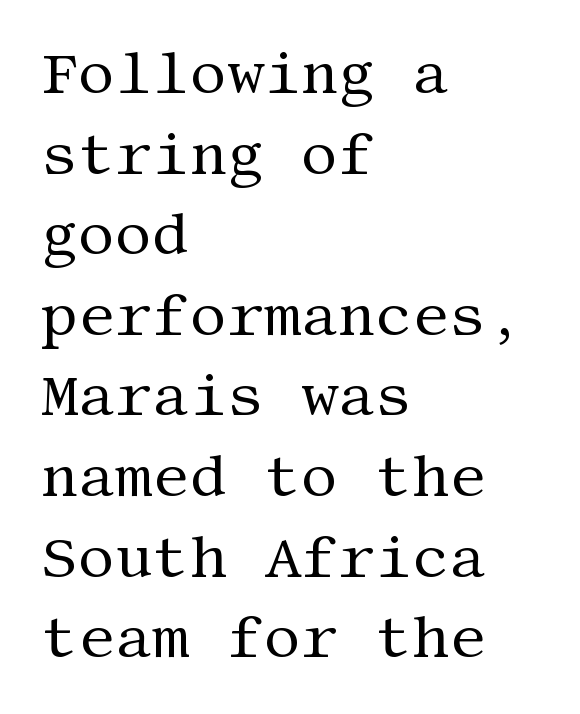
{"serif": "yes", "italic": "no", "bold": "no", "weight": "regular", "width": "normal", "stroke_contrast": "medium", "x_height": "large", "underline": "no", "align": "left", "line_spacing": "normal", "line_spacing_ratio": 1.39, "letter_spacing": "normal", "letter_spacing_em": 0.0, "glyph_px": 58}
